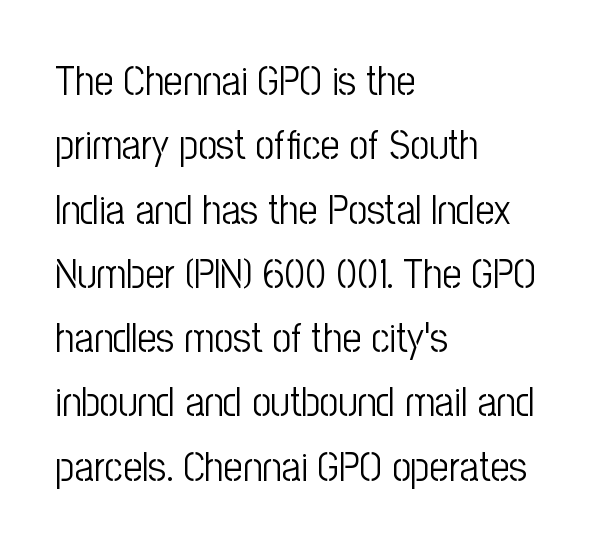
{"serif": "no", "italic": "no", "bold": "no", "weight": "light", "width": "condensed", "stroke_contrast": "low", "x_height": "medium", "monospaced": "no", "underline": "no", "align": "left", "line_spacing": "normal", "line_spacing_ratio": 1.53, "letter_spacing": "normal", "letter_spacing_em": 0.0, "glyph_px": 42}
